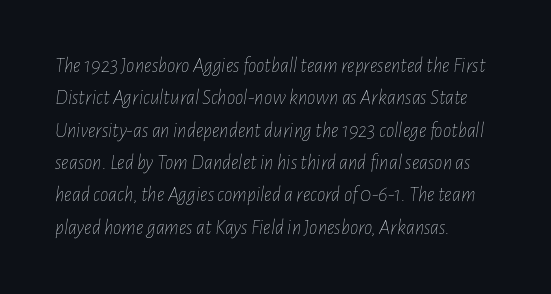
Q: Is the text bold? A: No.
Q: Is the text italic (slanted)? A: Yes, it leans right by about 7 degrees.
Q: Is the text underlined? A: No.
Q: How is the paragraph aligned? A: Left-aligned.
Q: Is the spacing between letters normal or unusually wide? A: Normal.
Q: Is the spacing between lines tight, normal or loose? A: Normal.
